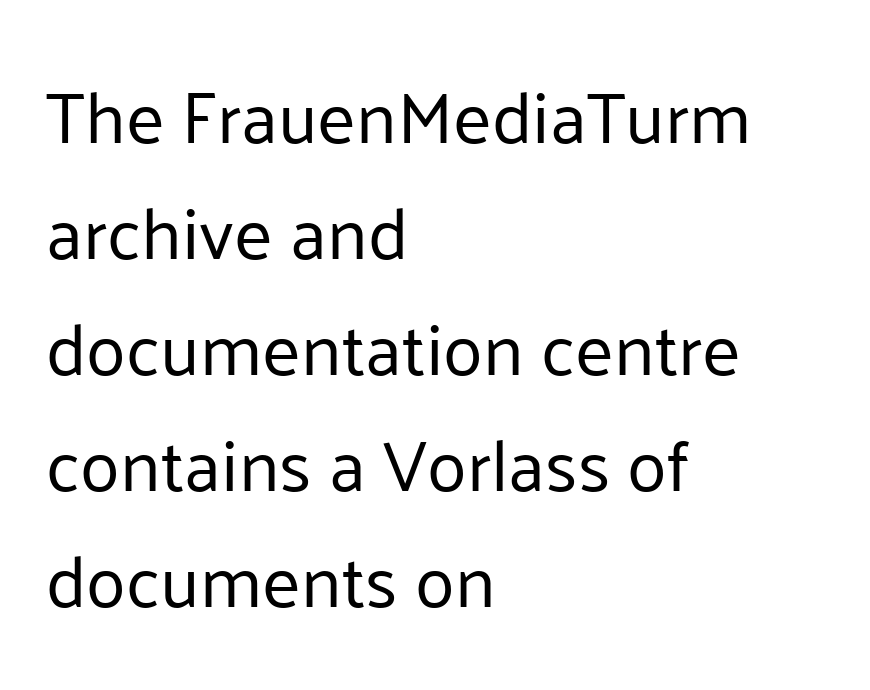
Q: Is the text bold? A: No.
Q: Is the text italic (slanted)? A: No, it is upright.
Q: Is the typeface a serif or a sans-serif typeface? A: Sans-serif.
Q: Is the text underlined? A: No.
Q: How is the paragraph aligned? A: Left-aligned.
Q: Is the spacing between letters normal or unusually wide? A: Normal.
Q: Is the spacing between lines tight, normal or loose? A: Normal.
Q: Width (condensed, normal, or wide)? A: Normal.
Q: Stroke contrast? A: Low.
Q: x-height? A: Medium.
Q: Monospaced? A: No.
